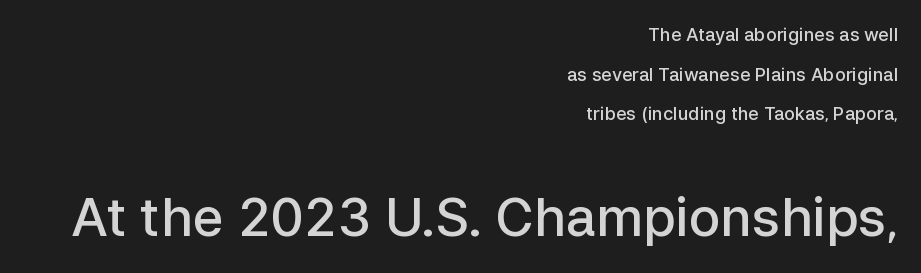
Q: Is the text bold? A: Semi-bold.
Q: Is the text italic (slanted)? A: No, it is upright.
Q: Is the typeface a serif or a sans-serif typeface? A: Sans-serif.
Q: Is the text underlined? A: No.
Q: How is the paragraph aligned? A: Right-aligned.
Q: Is the spacing between letters normal or unusually wide? A: Normal.
Q: Is the spacing between lines tight, normal or loose? A: Loose.
Q: Which block of text is set in a larger size, the first (top) or the second (bottom)? A: The second (bottom) one.
Q: Width (condensed, normal, or wide)? A: Normal.
Q: Stroke contrast? A: Low.
Q: x-height? A: Medium.
Q: Monospaced? A: No.
